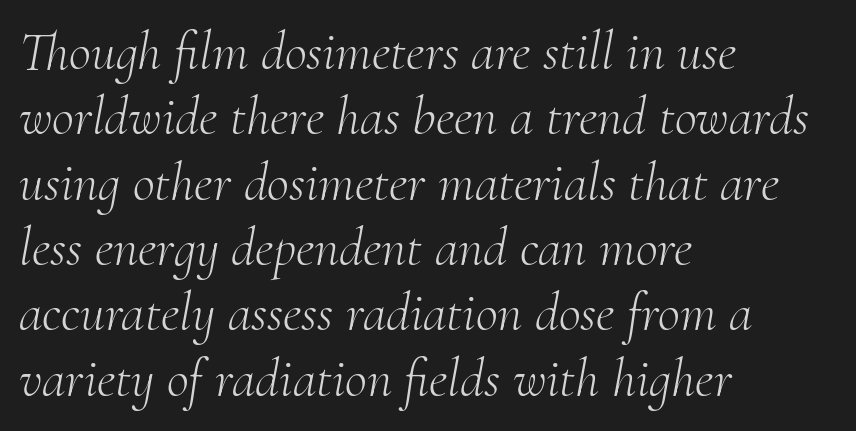
{"serif": "yes", "italic": "yes", "lean": "right", "slant_degrees": 10, "bold": "no", "weight": "light", "width": "normal", "stroke_contrast": "medium", "x_height": "small", "monospaced": "no", "underline": "no", "align": "left", "line_spacing_ratio": 1.21, "letter_spacing": "normal", "letter_spacing_em": 0.0, "glyph_px": 54}
